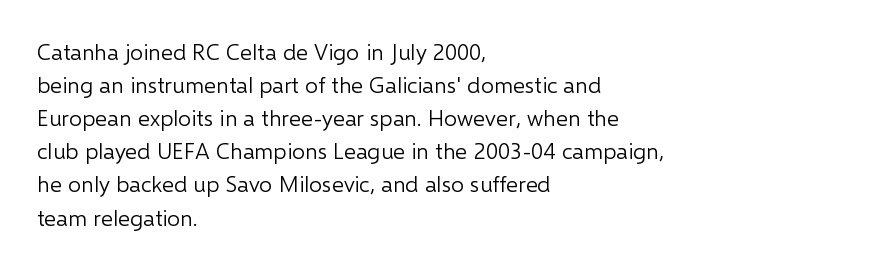
The image shows 23 px text type, upright; set left-aligned, normal line spacing (1.44x), normal letter spacing, not underlined.
